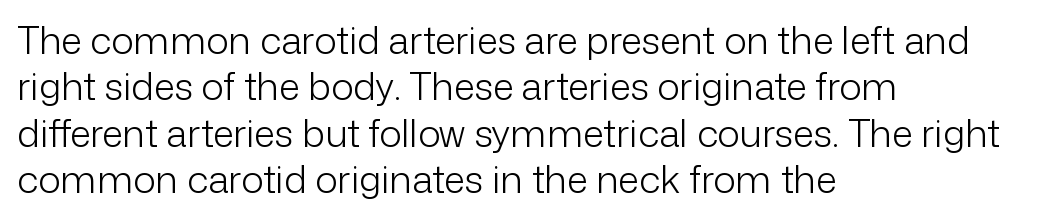
The type is set solid horizontally, with unmodified tracking. The rendering anchors every line to the left-hand side. Each row of text sits above clean, open space. Note: no serifs on the glyphs.
